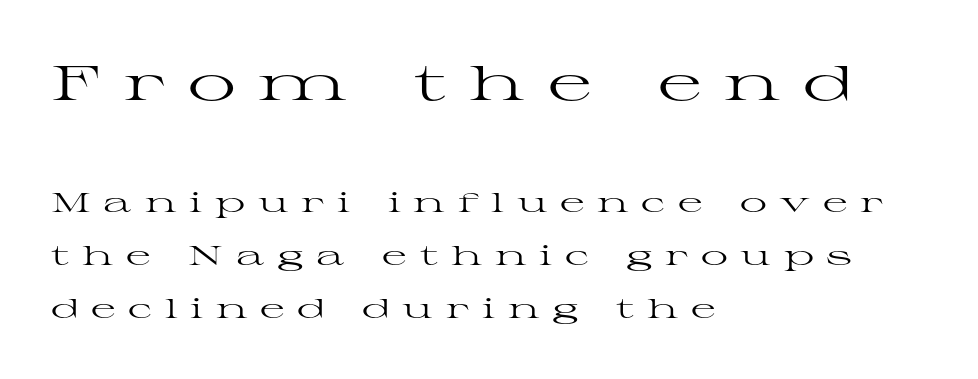
You can tell it's not italic because the verticals are truly vertical. The lines are quadded left. The strokes carry an ordinary text weight at most. Vertical spacing — loose.
